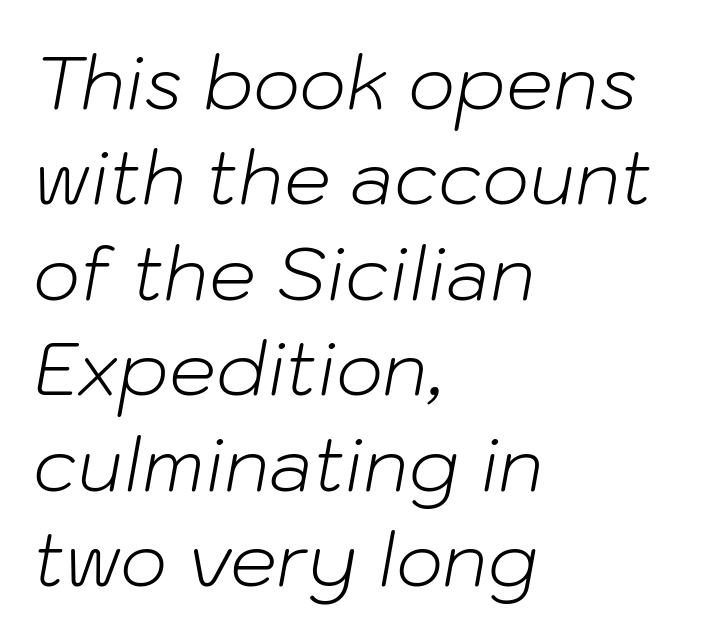
The image shows 74 px light type, italic (leaning right); set left-aligned, normal line spacing (1.29x), normal letter spacing, not underlined; low stroke contrast and a medium x-height.
